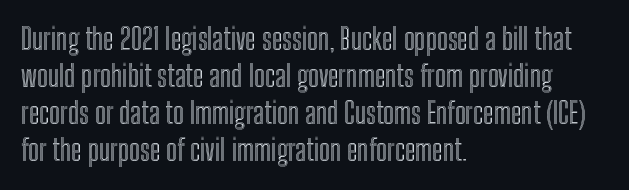
Q: Is the text italic (slanted)? A: No, it is upright.
Q: Is the text underlined? A: No.
Q: How is the paragraph aligned? A: Left-aligned.
Q: Is the spacing between letters normal or unusually wide? A: Normal.
Q: Is the spacing between lines tight, normal or loose? A: Normal.
Q: Width (condensed, normal, or wide)? A: Condensed.
Q: x-height? A: Medium.
Q: Monospaced? A: No.
